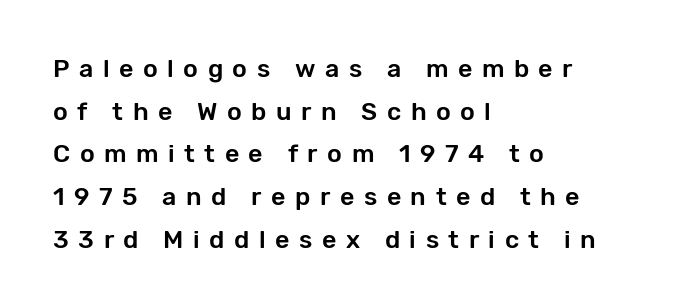
The image shows 25 px text type, upright; set left-aligned, line spacing 1.71x, unusually wide letter spacing (+0.38 em), not underlined.
